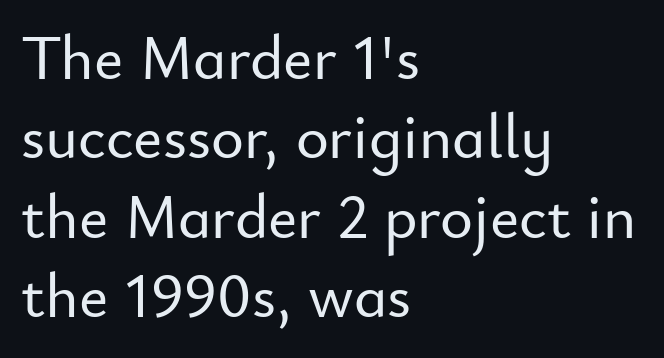
Q: Is the text italic (slanted)? A: No, it is upright.
Q: Is the typeface a serif or a sans-serif typeface? A: Sans-serif.
Q: Is the text underlined? A: No.
Q: How is the paragraph aligned? A: Left-aligned.
Q: Is the spacing between letters normal or unusually wide? A: Normal.
Q: Is the spacing between lines tight, normal or loose? A: Normal.
Q: Width (condensed, normal, or wide)? A: Normal.
Q: Stroke contrast? A: Low.
Q: x-height? A: Small.
Q: Monospaced? A: No.
